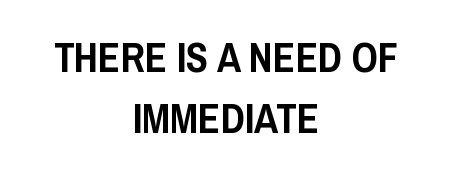
Q: Is the text italic (slanted)? A: No, it is upright.
Q: Is the typeface a serif or a sans-serif typeface? A: Sans-serif.
Q: Is the text underlined? A: No.
Q: How is the paragraph aligned? A: Centered.
Q: Is the spacing between letters normal or unusually wide? A: Normal.
Q: Is the spacing between lines tight, normal or loose? A: Normal.
Q: Width (condensed, normal, or wide)? A: Condensed.
Q: Stroke contrast? A: Low.
Q: x-height? A: Large.
Q: Monospaced? A: No.
